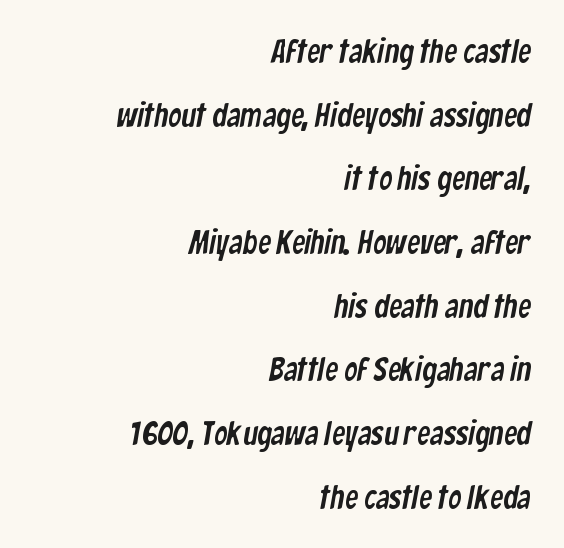
The image shows 33 px condensed sans-serif type; set right-aligned, loose line spacing (1.93x), normal letter spacing, not underlined; low stroke contrast and a medium x-height.
